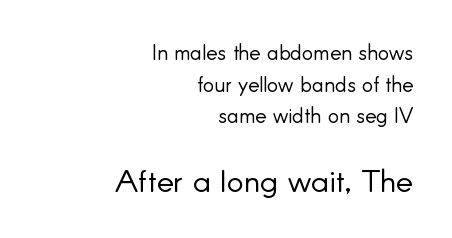
Q: Is the text bold? A: No.
Q: Is the text italic (slanted)? A: No, it is upright.
Q: Is the typeface a serif or a sans-serif typeface? A: Sans-serif.
Q: Is the text underlined? A: No.
Q: How is the paragraph aligned? A: Right-aligned.
Q: Is the spacing between letters normal or unusually wide? A: Normal.
Q: Is the spacing between lines tight, normal or loose? A: Normal.
Q: Which block of text is set in a larger size, the first (top) or the second (bottom)? A: The second (bottom) one.
Q: Width (condensed, normal, or wide)? A: Normal.
Q: Stroke contrast? A: Low.
Q: x-height? A: Small.
Q: Monospaced? A: No.
